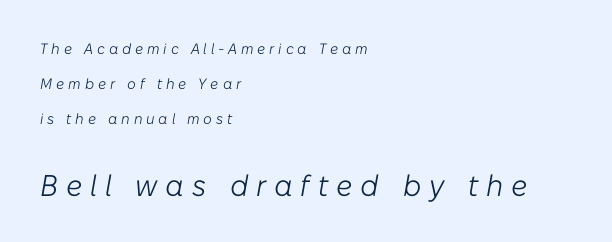
The image shows 30 px light type, italic (leaning right); set left-aligned, loose line spacing (2.33x), unusually wide letter spacing (+0.26 em), not underlined; the second (bottom) block is 2.0x larger; low stroke contrast and a medium x-height.
